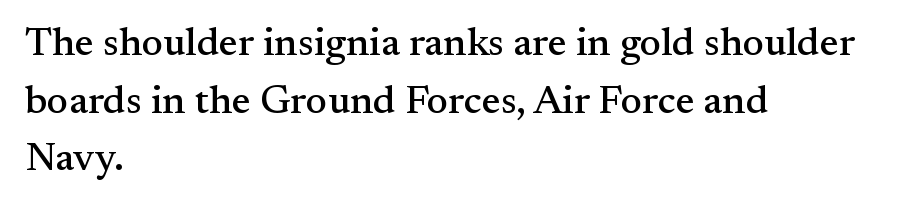
The image shows 40 px serif type, upright; set left-aligned, normal line spacing (1.44x), normal letter spacing, not underlined; medium stroke contrast and a small x-height.
